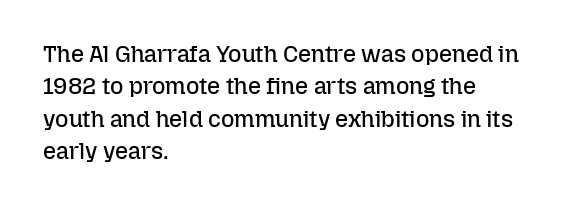
The tracking reads as untouched default to a designer's eye. Layout note: lines flush left. Students, observe: this is what conventionally led text looks like. Underline: absent.
